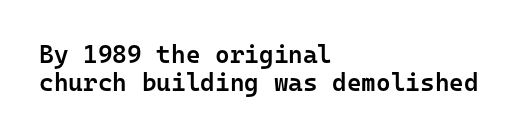
{"italic": "no", "bold": "semi", "underline": "no", "align": "left", "line_spacing": "tight", "line_spacing_ratio": 1.14, "letter_spacing": "normal", "letter_spacing_em": 0.0, "glyph_px": 25}
